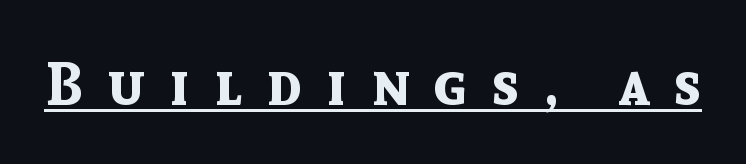
Q: Is the text bold? A: Yes.
Q: Is the text italic (slanted)? A: No, it is upright.
Q: Is the typeface a serif or a sans-serif typeface? A: Sans-serif.
Q: Is the text underlined? A: Yes.
Q: Is the spacing between letters normal or unusually wide? A: Unusually wide.
Q: Width (condensed, normal, or wide)? A: Normal.
Q: x-height? A: Medium.
Q: Monospaced? A: No.
